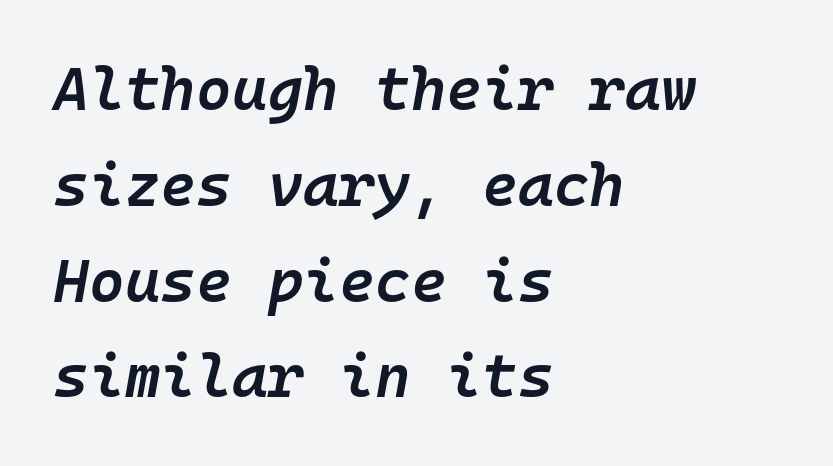
{"italic": "yes", "lean": "right", "slant_degrees": 10, "bold": "semi", "weight": "semibold", "width": "normal", "stroke_contrast": "low", "x_height": "medium", "monospaced": "yes", "underline": "no", "align": "left", "line_spacing": "normal", "line_spacing_ratio": 1.57, "letter_spacing": "normal", "letter_spacing_em": 0.0, "glyph_px": 61}
